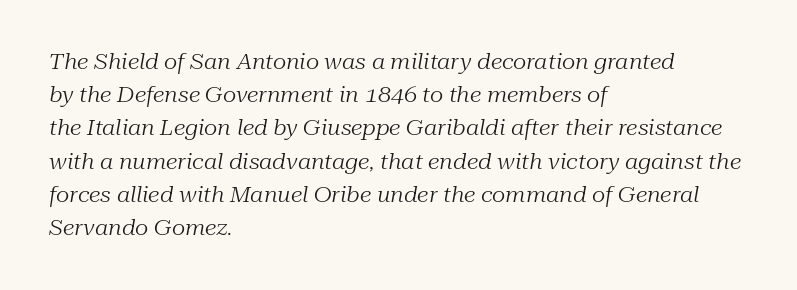
The image shows 21 px text type, italic (leaning right); set left-aligned, normal line spacing (1.58x), normal letter spacing, not underlined.
